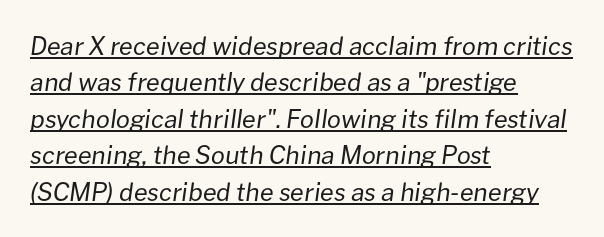
The image shows 25 px text type, italic (leaning right); set left-aligned, normal line spacing (1.46x), normal letter spacing, underlined.
